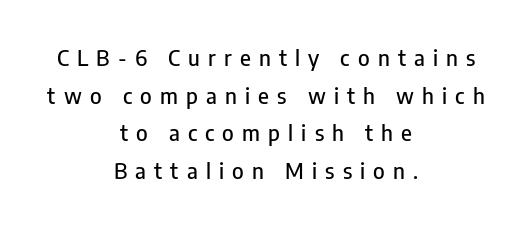
Q: Is the text italic (slanted)? A: No, it is upright.
Q: Is the text underlined? A: No.
Q: How is the paragraph aligned? A: Centered.
Q: Is the spacing between letters normal or unusually wide? A: Unusually wide.
